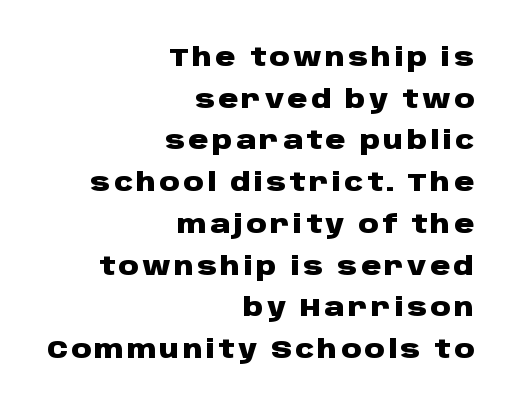
These words are printed bold, with thick strokes throughout. Plain, unruled lines of type. Reading down the block, your eye finds every line finishing at a fixed right position. The vertical gap from one line to the next is medium. This sample uses an upright cut, with every glyph sitting square on the baseline.
